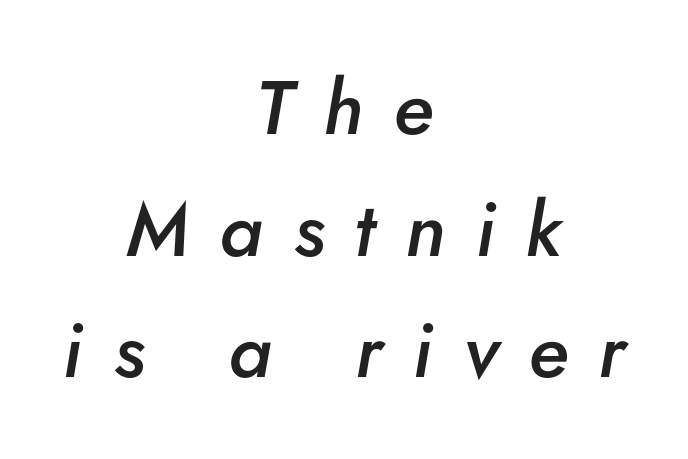
Look at the stroke-to-counter ratio: somewhat heavy, a semibold. The baseline area is clear. The rendering inserts visible extra space after every character. These lines are rendered in a variable-pitch font. Yep, that's italic — everything's leaning. Layout note: lines centered.
